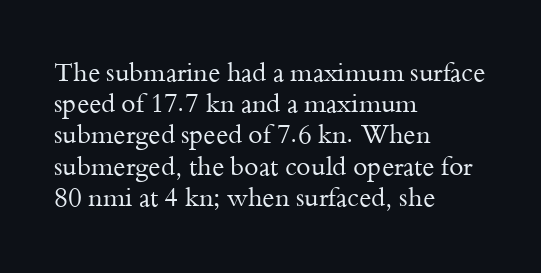
The image shows 26 px text type, upright; set left-aligned, line spacing 1.2x, normal letter spacing, not underlined.
